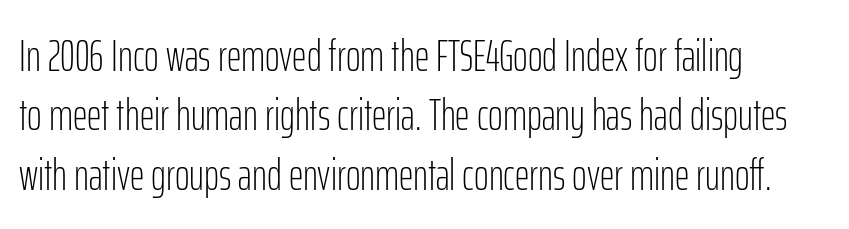
{"serif": "no", "italic": "no", "bold": "no", "weight": "light", "width": "condensed", "stroke_contrast": "low", "x_height": "medium", "monospaced": "no", "underline": "no", "align": "left", "line_spacing": "normal", "line_spacing_ratio": 1.32, "letter_spacing": "normal", "letter_spacing_em": 0.0, "glyph_px": 45}
